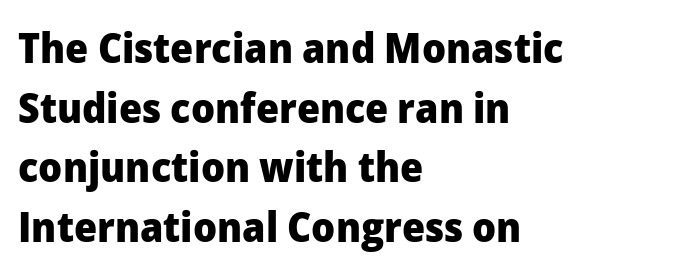
Quick note: underline off. Every row of glyphs begins at an identical x-position on the left. The line-height multiplier appears to be the usual default. What kind of face is this? One without serifs — a sans. Characters follow at the spacing the type designer built in. Unlike italic type, these characters show no tilt at all.
